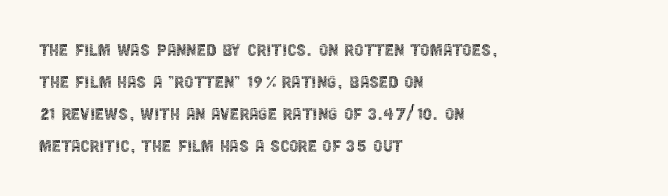
The image shows 21 px text type, upright; set left-aligned, normal line spacing (1.52x), normal letter spacing, not underlined.
